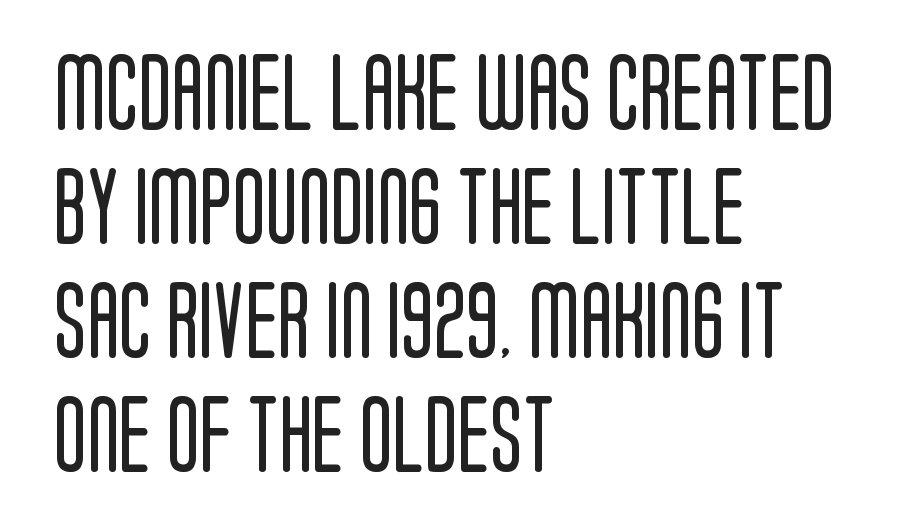
The image shows 76 px regular-weight, condensed sans-serif type, upright; set left-aligned, normal line spacing (1.5x), normal letter spacing, not underlined; low stroke contrast and a large x-height.
